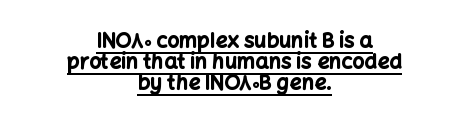
The image shows 21 px bold type, upright; set centered, tight line spacing (1.0x), normal letter spacing, underlined.
